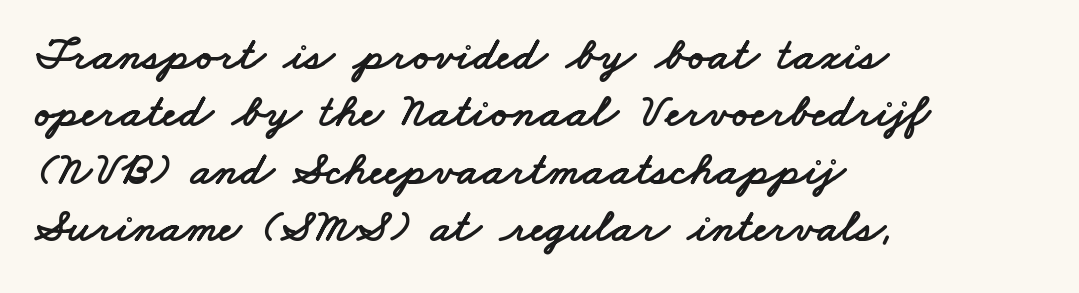
Q: Is the typeface a serif or a sans-serif typeface? A: Sans-serif.
Q: Is the text underlined? A: No.
Q: How is the paragraph aligned? A: Left-aligned.
Q: Is the spacing between letters normal or unusually wide? A: Normal.
Q: Width (condensed, normal, or wide)? A: Wide.
Q: Stroke contrast? A: Low.
Q: x-height? A: Small.
Q: Monospaced? A: No.
